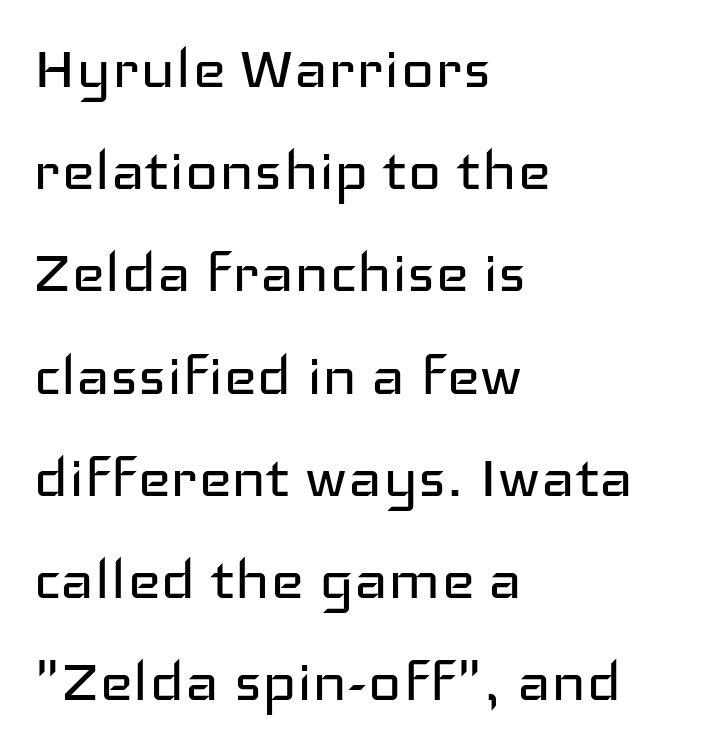
Q: Is the text bold? A: No.
Q: Is the text italic (slanted)? A: No, it is upright.
Q: Is the typeface a serif or a sans-serif typeface? A: Sans-serif.
Q: Is the text underlined? A: No.
Q: How is the paragraph aligned? A: Left-aligned.
Q: Is the spacing between letters normal or unusually wide? A: Normal.
Q: Is the spacing between lines tight, normal or loose? A: Normal.
Q: Width (condensed, normal, or wide)? A: Wide.
Q: Stroke contrast? A: Low.
Q: x-height? A: Medium.
Q: Monospaced? A: No.
